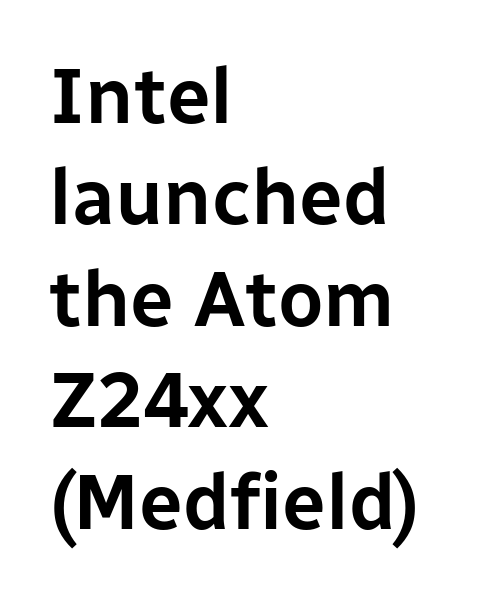
The image shows 78 px sans-serif type, upright; set left-aligned, normal line spacing (1.3x), normal letter spacing, not underlined; low stroke contrast and a medium x-height.
